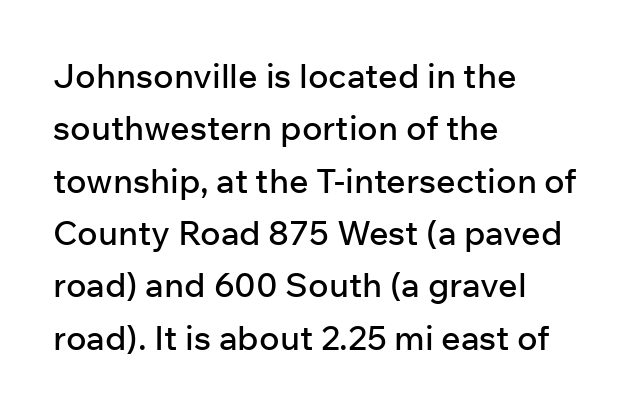
Note the varied advance widths — an 'i' is clearly narrower than an 'm'. Notice how the stems are strictly vertical — no italics here. Descender tails drop into unmarked territory. The designer left line spacing at the default. What stands out about the letter spacing? Nothing — it is the standard amount. Typeset ragged right — the left edge is the straight one.
